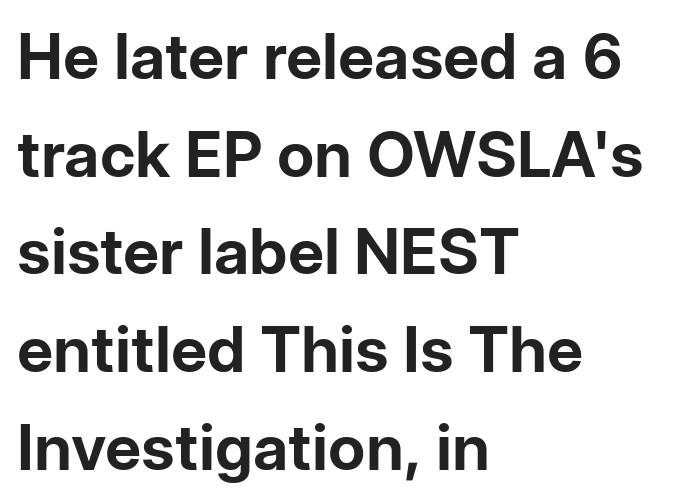
What's the leading like? Ordinary, nothing unusual. Set as a true bold cut, around the 700 mark. Only glyphs here, with clear space below each row. Caption: multi-line text, flush left, ragged right.
